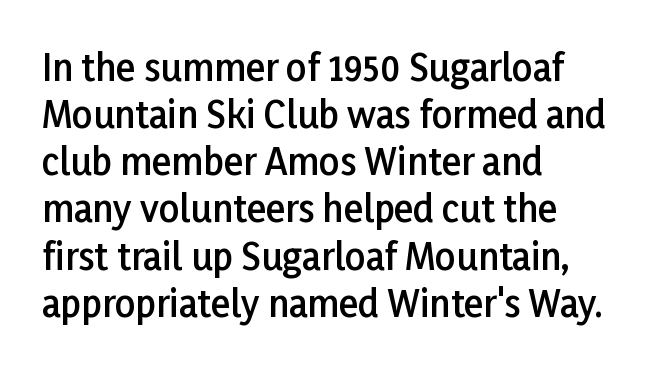
The image shows 36 px semibold sans-serif type, upright; set left-aligned, normal line spacing (1.31x), normal letter spacing, not underlined; low stroke contrast and a medium x-height.
